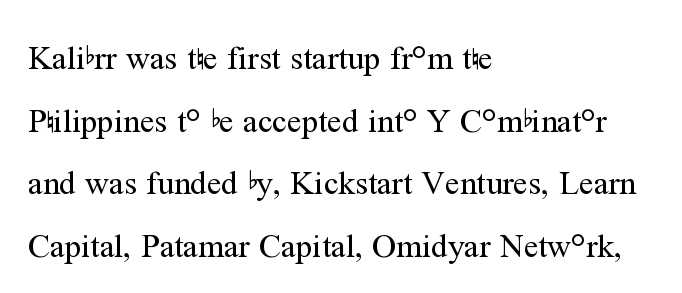
Q: Is the text bold? A: No.
Q: Is the text italic (slanted)? A: No, it is upright.
Q: Is the typeface a serif or a sans-serif typeface? A: Serif.
Q: Is the text underlined? A: No.
Q: How is the paragraph aligned? A: Left-aligned.
Q: Is the spacing between letters normal or unusually wide? A: Normal.
Q: Is the spacing between lines tight, normal or loose? A: Loose.
Q: Width (condensed, normal, or wide)? A: Normal.
Q: Stroke contrast? A: Medium.
Q: x-height? A: Medium.
Q: Monospaced? A: No.
